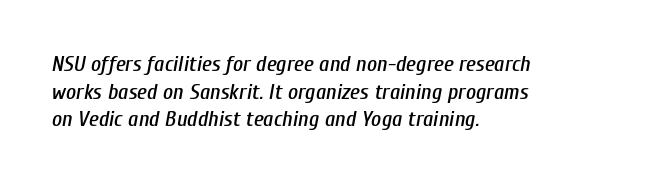
The image shows 22 px text type, italic (leaning right); set left-aligned, normal line spacing (1.26x), normal letter spacing, not underlined.
